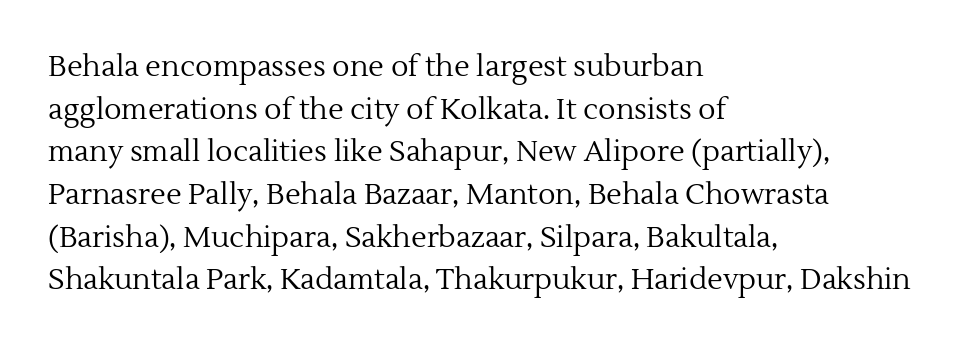
Whoever set this chose a conventional vertical rhythm. This sample is left-justified, so line endings fall wherever the words run out. Does extra space separate the letters? No, they use regular spacing. This sample uses an upright cut, with every glyph sitting square on the baseline. Nothing heavy about these letters — not bold at all. Regarding serifs, this sample has them.
